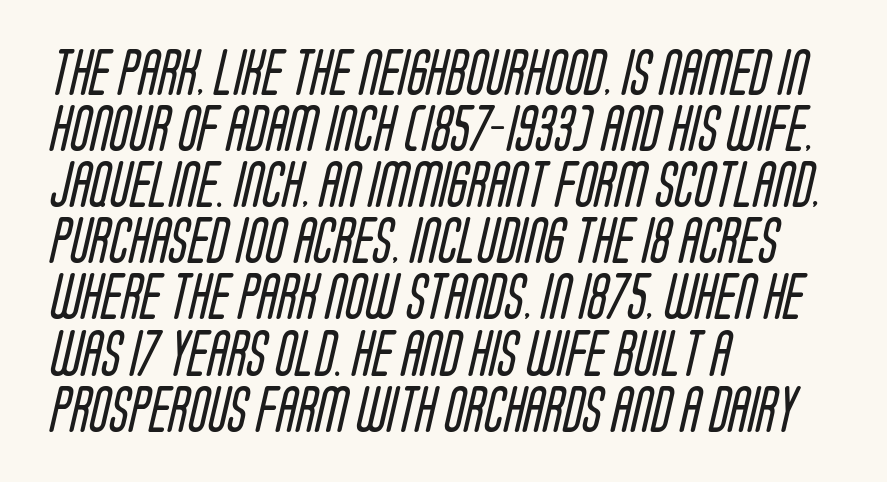
Vertical stems look standard width or narrower in stroke. Observe the ordinary spacing: letters are neighbours, not strangers. A clean baseline with only descenders dipping below it. The passage shown is typed in a proportional face where columns would drift. Alignment: flush left.
